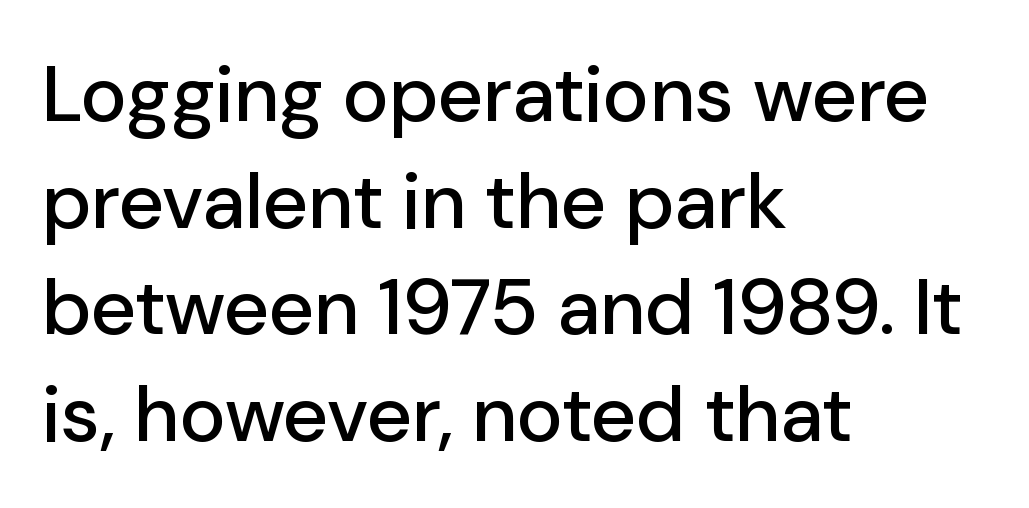
Rows of type keep a routine distance in the vertical direction. These lines stack with their left ends in a neat column. Note the varied advance widths — an 'i' is clearly narrower than an 'm'. Plain, unruled lines of type.
